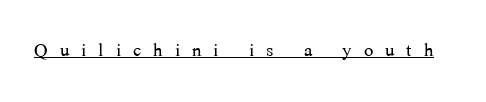
Q: Is the text bold? A: No.
Q: Is the text italic (slanted)? A: No, it is upright.
Q: Is the text underlined? A: Yes.
Q: Is the spacing between letters normal or unusually wide? A: Unusually wide.
